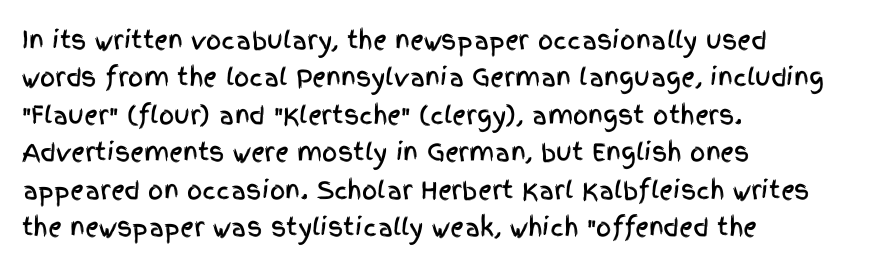
The image shows 24 px text type, upright; set left-aligned, normal line spacing (1.56x), normal letter spacing, not underlined.
